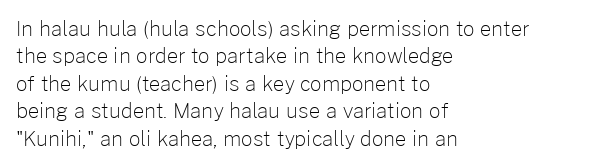
{"italic": "no", "bold": "no", "underline": "no", "align": "left", "line_spacing": "normal", "line_spacing_ratio": 1.37, "letter_spacing": "normal", "letter_spacing_em": 0.0, "glyph_px": 20}
